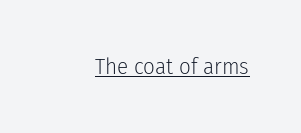
{"italic": "no", "bold": "no", "underline": "yes", "letter_spacing": "normal", "letter_spacing_em": 0.0, "glyph_px": 23}
